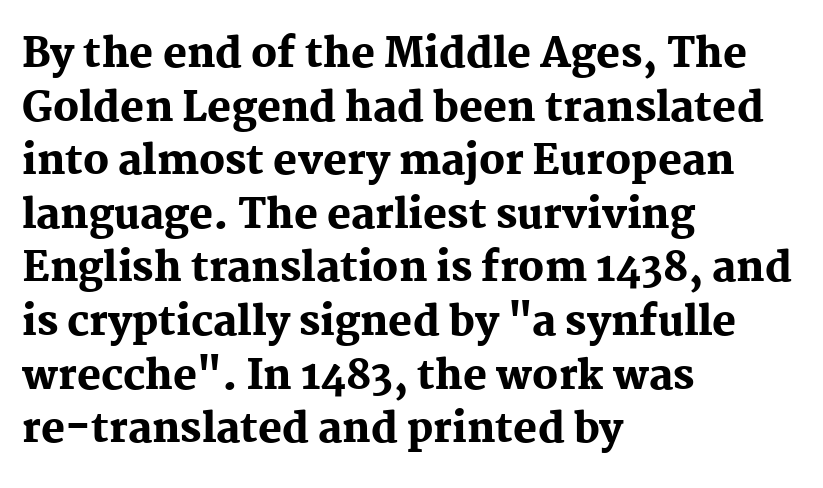
The image shows 40 px heavy serif type, upright; set left-aligned, normal line spacing (1.34x), normal letter spacing, not underlined; medium stroke contrast and a medium x-height.
